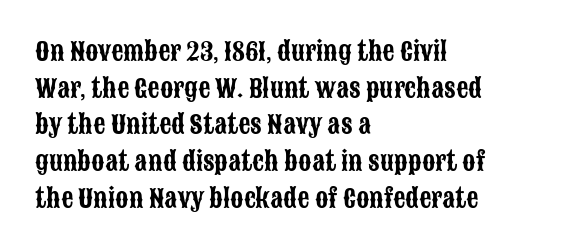
Unlike italic type, these characters show no tilt at all. Glyph-to-glyph distance matches everyday printed text. The line-height multiplier appears to be the usual default. The rag falls on the right side of this text block.
